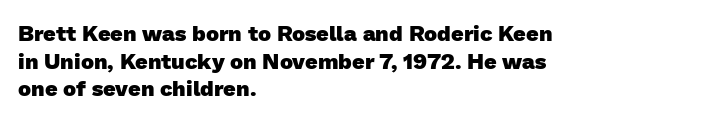
Q: Is the text bold? A: Yes.
Q: Is the text underlined? A: No.
Q: How is the paragraph aligned? A: Left-aligned.
Q: Is the spacing between letters normal or unusually wide? A: Normal.
Q: Is the spacing between lines tight, normal or loose? A: Normal.
